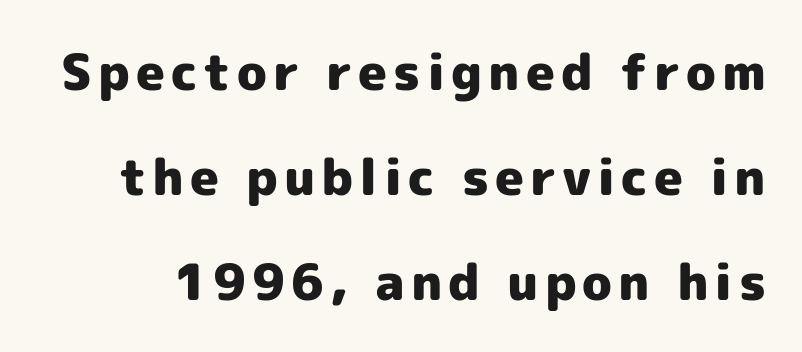
Q: Is the text bold? A: Yes.
Q: Is the text italic (slanted)? A: No, it is upright.
Q: Is the typeface a serif or a sans-serif typeface? A: Sans-serif.
Q: Is the text underlined? A: No.
Q: Is the spacing between lines tight, normal or loose? A: Loose.
Q: Width (condensed, normal, or wide)? A: Normal.
Q: x-height? A: Medium.
Q: Monospaced? A: No.
